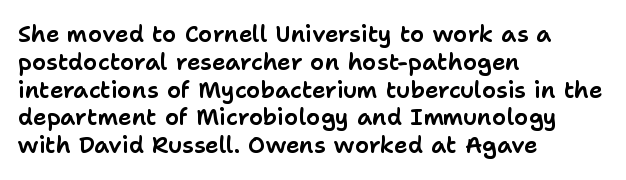
The image shows 23 px text type, upright; set left-aligned, line spacing 1.21x, normal letter spacing, not underlined.
